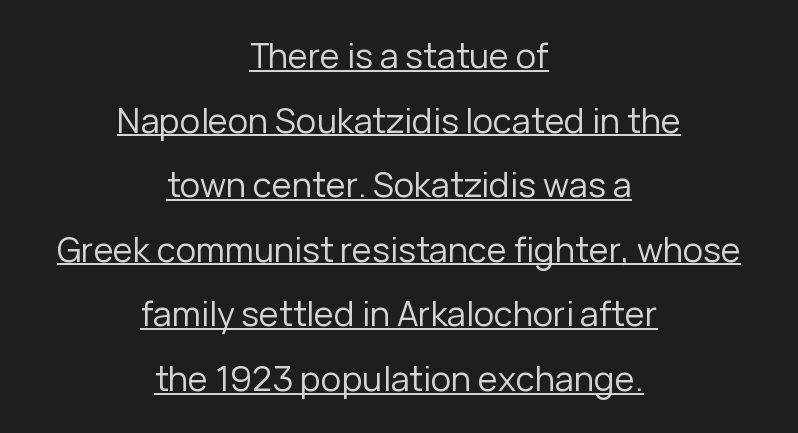
These lines are centered, leaving both edges ragged. Spacing verdict: proportional, widths tailored to each character. Summary of weight: not heavy and not bold. Has an underline been added? It has.
